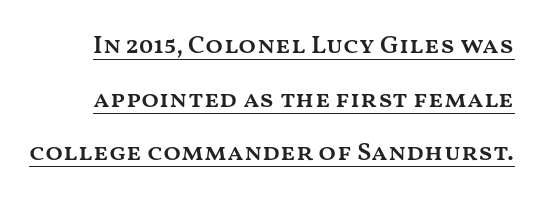
Q: Is the text bold? A: Semi-bold.
Q: Is the text italic (slanted)? A: No, it is upright.
Q: Is the text underlined? A: Yes.
Q: Is the spacing between letters normal or unusually wide? A: Normal.
Q: Is the spacing between lines tight, normal or loose? A: Loose.
